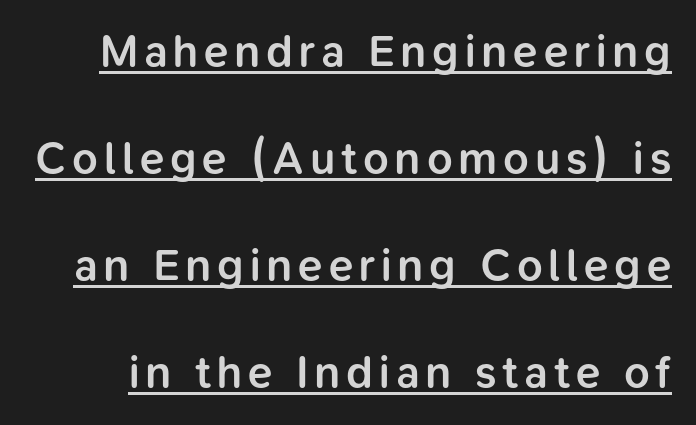
{"serif": "no", "italic": "no", "bold": "semi", "weight": "semibold", "width": "normal", "stroke_contrast": "low", "x_height": "medium", "monospaced": "no", "underline": "yes", "line_spacing": "loose", "line_spacing_ratio": 2.38, "glyph_px": 45}
